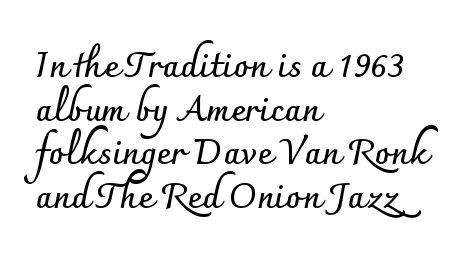
Q: Is the text bold? A: Yes.
Q: Is the text italic (slanted)? A: Yes.
Q: Is the typeface a serif or a sans-serif typeface? A: Sans-serif.
Q: Is the text underlined? A: No.
Q: How is the paragraph aligned? A: Left-aligned.
Q: Is the spacing between letters normal or unusually wide? A: Normal.
Q: Is the spacing between lines tight, normal or loose? A: Normal.
Q: Width (condensed, normal, or wide)? A: Normal.
Q: Stroke contrast? A: Low.
Q: x-height? A: Small.
Q: Monospaced? A: No.
